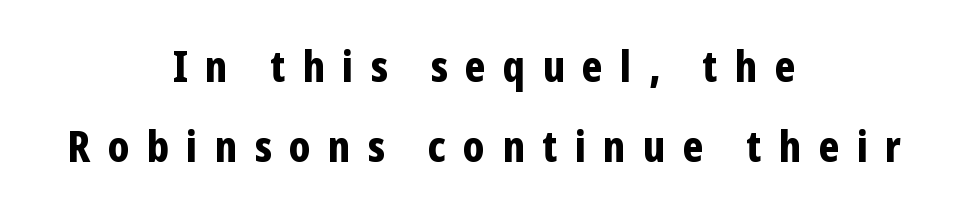
The image shows 42 px bold, condensed sans-serif type, upright; set centered, loose line spacing (1.91x), unusually wide letter spacing (+0.41 em), not underlined; low stroke contrast and a medium x-height.
